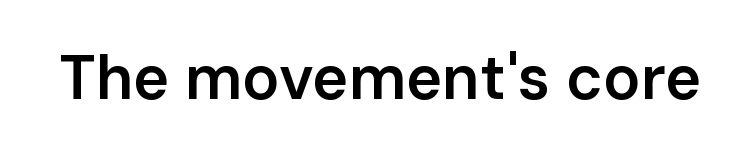
The image shows 62 px semibold sans-serif type, upright; set normal letter spacing, not underlined; low stroke contrast and a medium x-height.
